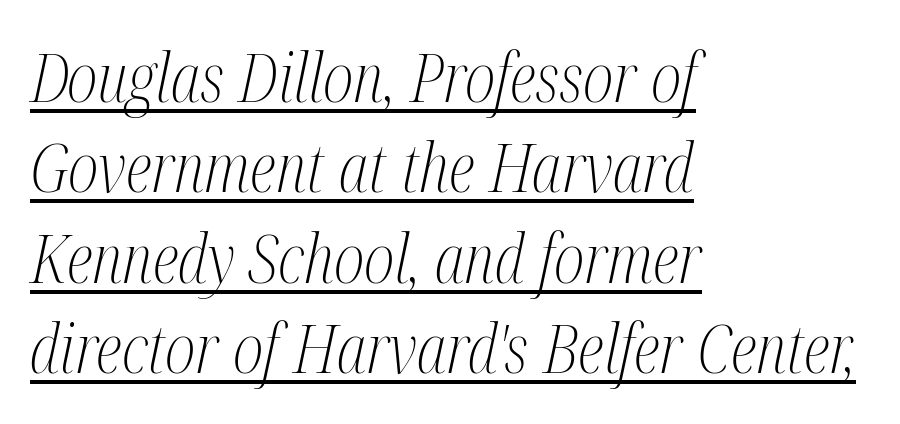
The image shows 67 px light, condensed serif type, italic (leaning right); set left-aligned, normal line spacing (1.35x), normal letter spacing, underlined; medium stroke contrast and a medium x-height.
